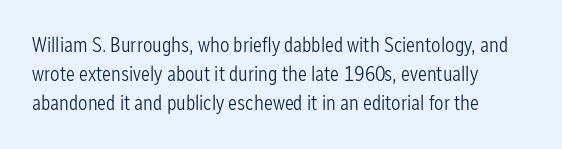
Q: Is the text bold? A: No.
Q: Is the text italic (slanted)? A: No, it is upright.
Q: Is the text underlined? A: No.
Q: How is the paragraph aligned? A: Left-aligned.
Q: Is the spacing between letters normal or unusually wide? A: Normal.
Q: Is the spacing between lines tight, normal or loose? A: Normal.
